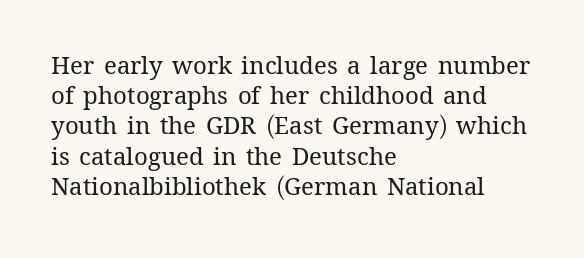
{"italic": "no", "bold": "no", "underline": "no", "align": "left", "line_spacing": "normal", "line_spacing_ratio": 1.26, "letter_spacing": "normal", "letter_spacing_em": 0.0, "glyph_px": 24}
